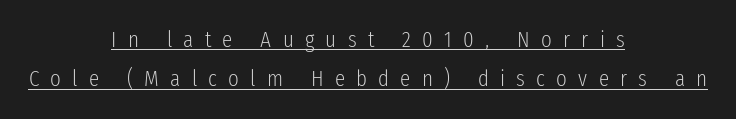
Q: Is the text bold? A: No.
Q: Is the text italic (slanted)? A: No, it is upright.
Q: Is the text underlined? A: Yes.
Q: How is the paragraph aligned? A: Centered.
Q: Is the spacing between letters normal or unusually wide? A: Unusually wide.
